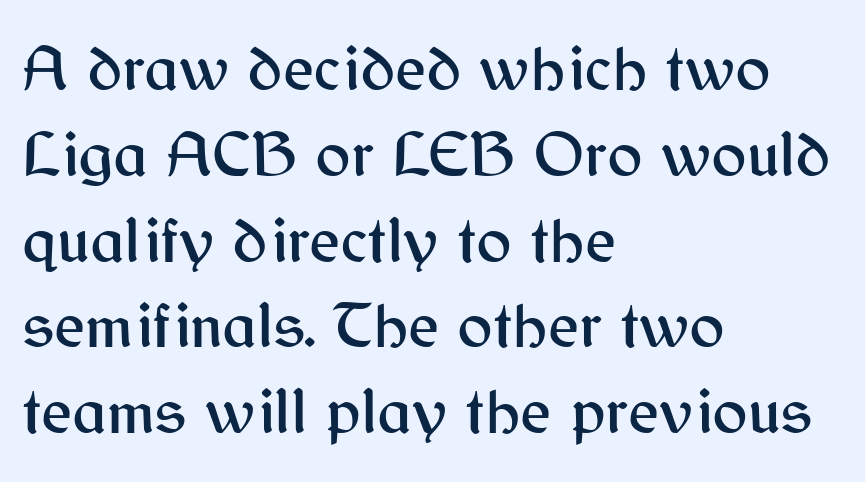
{"serif": "no", "italic": "no", "width": "normal", "stroke_contrast": "medium", "x_height": "medium", "monospaced": "no", "underline": "no", "align": "left", "line_spacing": "normal", "line_spacing_ratio": 1.3, "letter_spacing": "normal", "letter_spacing_em": 0.0, "glyph_px": 66}
